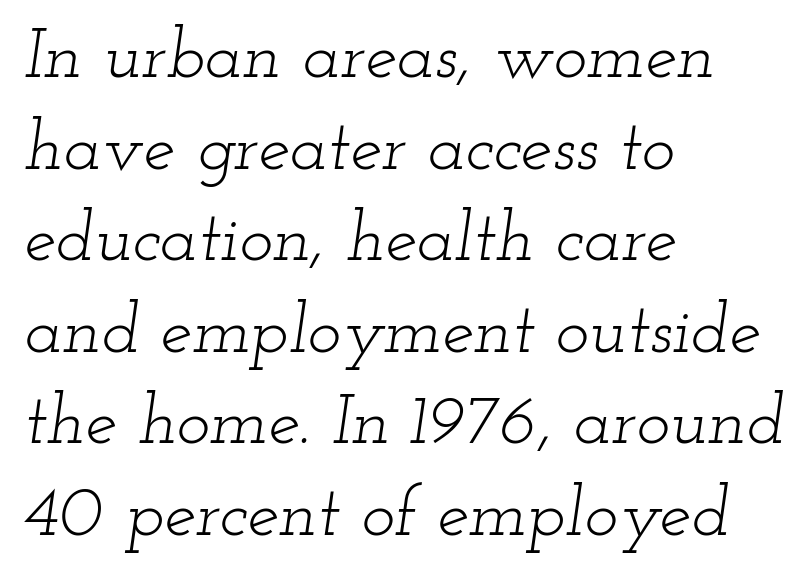
A serif font was chosen for this passage. Summary of vertical rhythm: regular, with standard interline spacing. Tall strokes in this sample are angled rather than plumb. The rendering anchors every line to the left-hand side. Think of a printed novel: that variable character pitch is what you see here.
